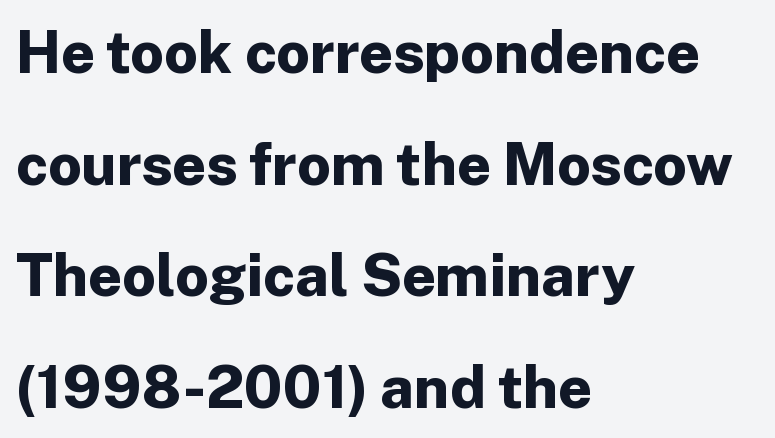
{"serif": "no", "italic": "no", "bold": "yes", "weight": "bold", "width": "normal", "stroke_contrast": "low", "x_height": "medium", "monospaced": "no", "underline": "no", "align": "left", "line_spacing_ratio": 1.89, "letter_spacing": "normal", "letter_spacing_em": 0.0, "glyph_px": 59}
